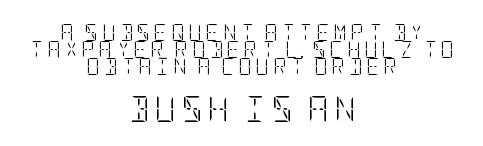
This sample uses expanded letter spacing, leaving extra air between glyphs. You get the small type first, then a jump to larger type. Compared with a flush-left layout, this one balances lines on the center instead. Ascenders rise straight up at ninety degrees. No word sits above an underline.
